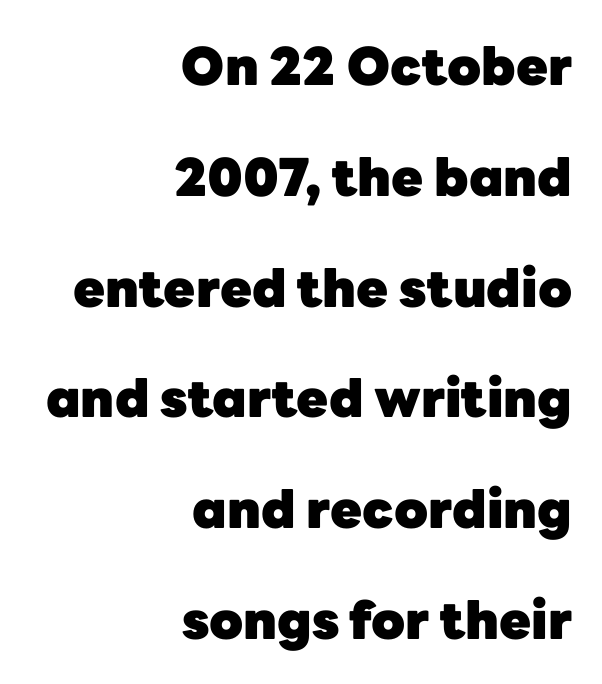
The image shows 52 px heavy sans-serif type, upright; set right-aligned, loose line spacing (2.13x), normal letter spacing, not underlined; low stroke contrast and a medium x-height.
